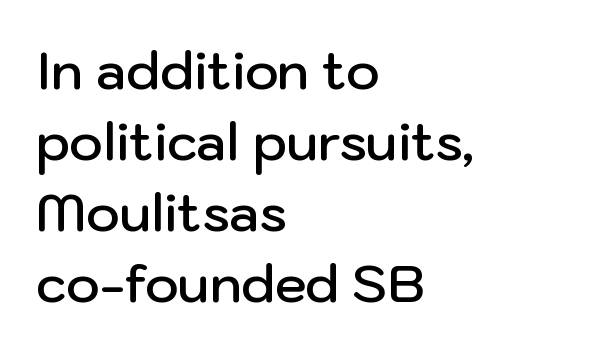
Typographic density is moderately raised because the face is semibold. Does the type have serifs? No, each stem ends abruptly. The vertical gap from one line to the next is medium. Plain, unruled lines of type. Proportional: the letters do not fall into vertical columns.
